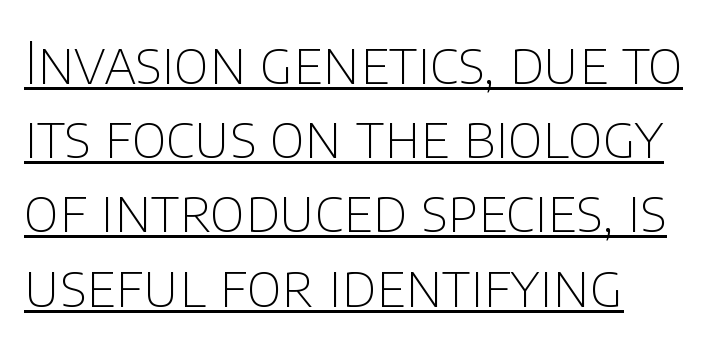
The image shows 58 px thin sans-serif type, upright; set normal line spacing (1.28x), normal letter spacing, underlined; low stroke contrast and a large x-height.
